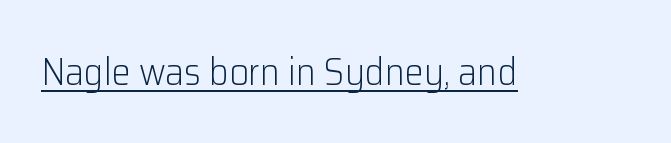
{"serif": "no", "italic": "no", "bold": "no", "weight": "light", "width": "normal", "stroke_contrast": "low", "x_height": "medium", "monospaced": "no", "underline": "yes", "letter_spacing": "normal", "letter_spacing_em": 0.0, "glyph_px": 38}
